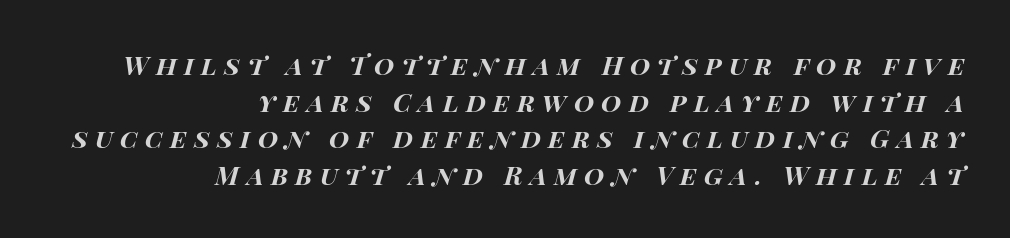
Q: Is the text bold? A: Yes.
Q: Is the text italic (slanted)? A: Yes, it leans right by about 15 degrees.
Q: Is the text underlined? A: No.
Q: How is the paragraph aligned? A: Right-aligned.
Q: Is the spacing between letters normal or unusually wide? A: Unusually wide.
Q: Is the spacing between lines tight, normal or loose? A: Normal.
